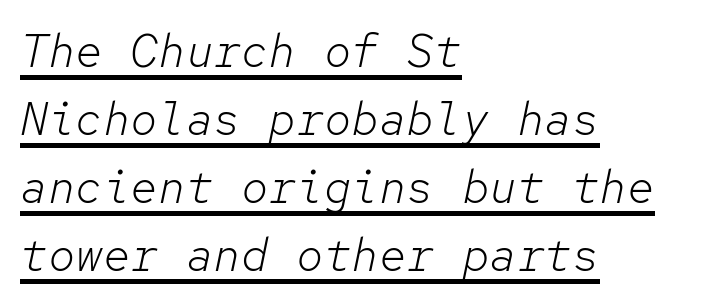
Whoever set this chose a conventional vertical rhythm. The lettering tilts uniformly, giving the passage an italic look. What decoration does the sample have? An underline. All the whitespace from short lines collects on the right. The passage shown is typed in a monospace face where columns stay perfectly aligned. The letterforms sit shoulder to shoulder at normal distance.
